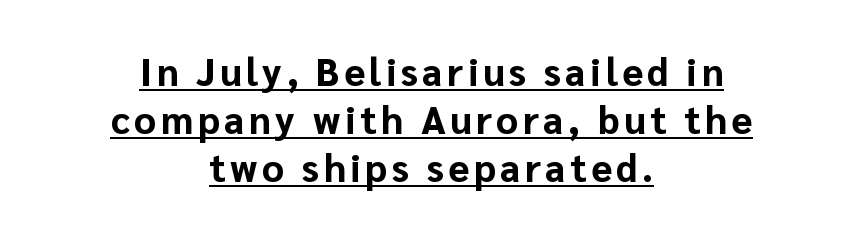
You can tell it's not italic because the verticals are truly vertical. Regarding serifs, this sample does without them. Think of a printed novel: that variable character pitch is what you see here. Quick note: interline space is typical. A baseline rule has been typeset under these characters. Caption: bold face, heavy strokes.
